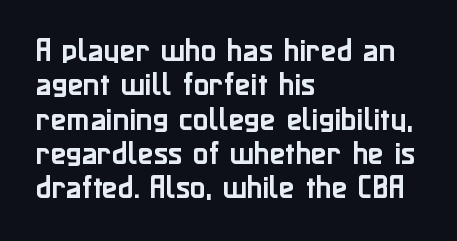
Here the glyphs are tracked normally, forming tight word shapes. Notice how the passage keeps a crisp vertical edge on the left only. A normal amount of white space separates one row of letters from the next. The string is rendered with underlining switched off.
